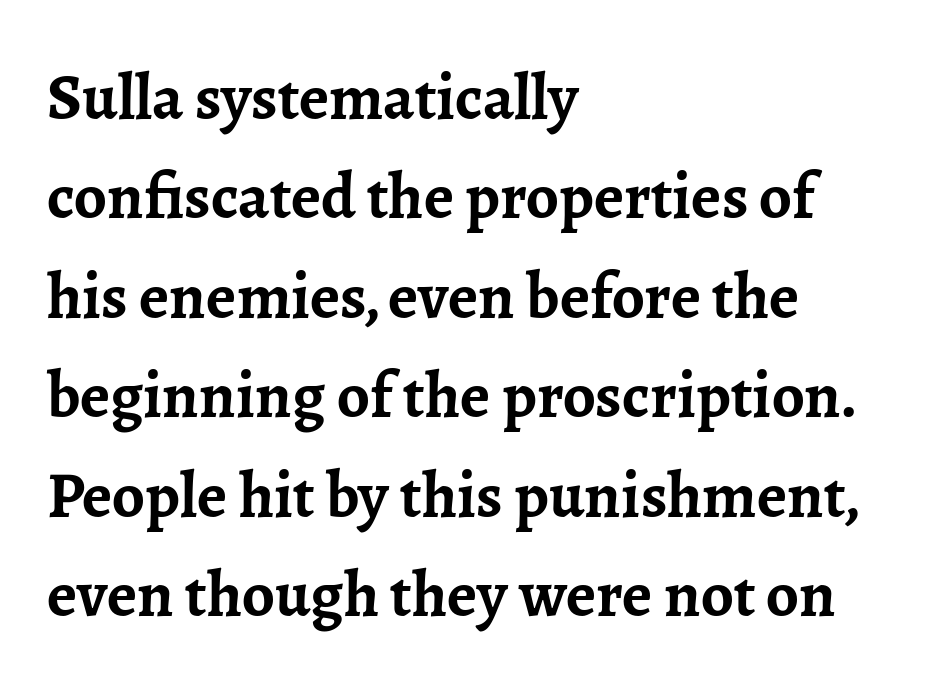
This is roman type, the default non-slanted kind. Small tapered or slab feet sit at the stroke ends, so this counts as serif. The passage shown is emphatically bold. Typeset ragged right — the left edge is the straight one. The space directly below the letters is spotless. Spacing verdict: proportional, widths tailored to each character.
